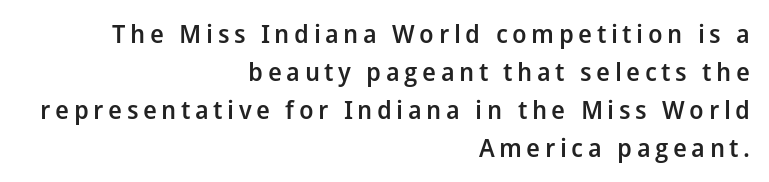
Q: Is the text bold? A: Semi-bold.
Q: Is the text italic (slanted)? A: No, it is upright.
Q: Is the text underlined? A: No.
Q: How is the paragraph aligned? A: Right-aligned.
Q: Is the spacing between lines tight, normal or loose? A: Normal.
